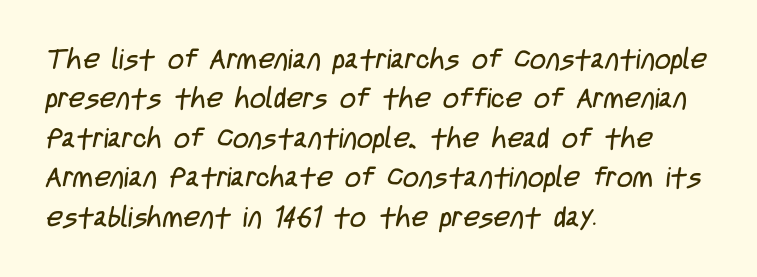
The image shows 28 px regular-weight, condensed sans-serif type; set left-aligned, normal line spacing (1.41x), normal letter spacing, not underlined; low stroke contrast and a large x-height.
